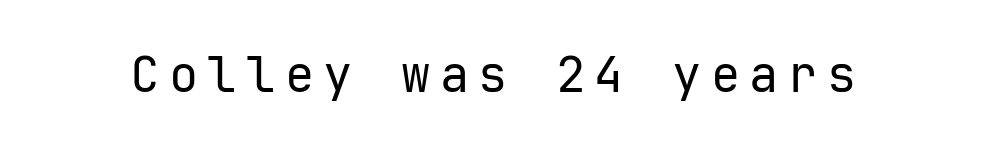
Q: Is the text bold? A: No.
Q: Is the text italic (slanted)? A: No, it is upright.
Q: Is the typeface a serif or a sans-serif typeface? A: Sans-serif.
Q: Is the text underlined? A: No.
Q: Width (condensed, normal, or wide)? A: Normal.
Q: Stroke contrast? A: Low.
Q: x-height? A: Medium.
Q: Monospaced? A: Yes.
